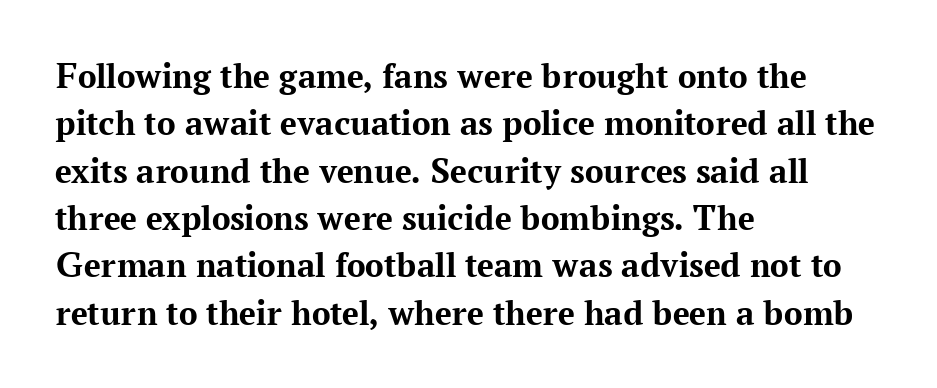
The image shows 37 px bold serif type, upright; set left-aligned, normal line spacing (1.28x), normal letter spacing, not underlined; medium stroke contrast and a medium x-height.
